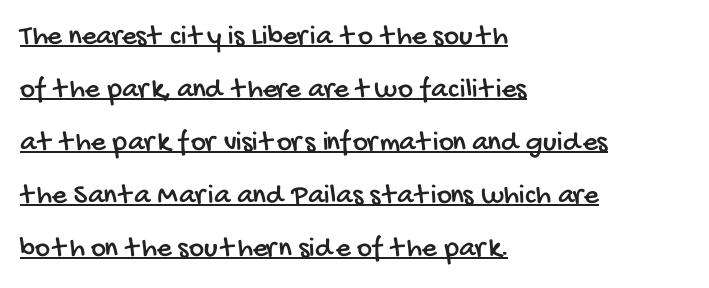
No feet cap the strokes, marking this as sans-serif type. Here the glyphs are tracked normally, forming tight word shapes. Varying glyph widths throughout — classic text-font behaviour. Like a heading marked for emphasis, these lines bear an underscore.
